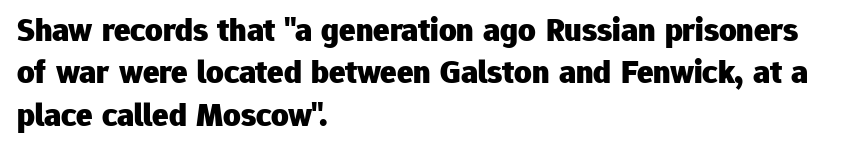
The image shows 34 px heavy sans-serif type, upright; set left-aligned, normal line spacing (1.25x), normal letter spacing, not underlined; low stroke contrast and a medium x-height.
